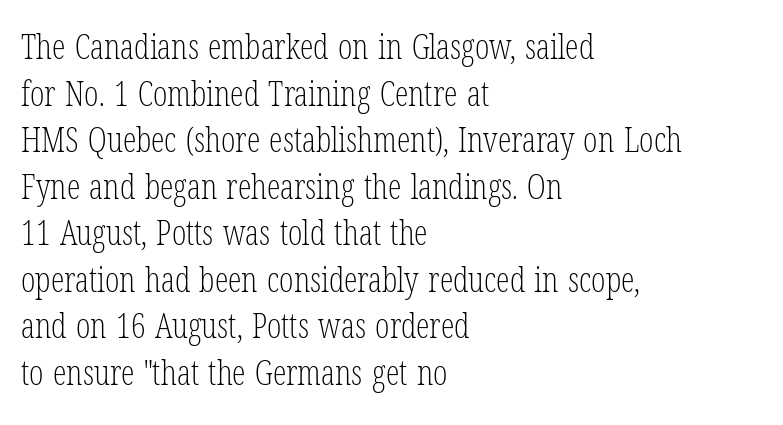
The strokes carry an ordinary text weight at most. Visually the block forms a straight wall on the left and a jagged coastline on the right. Only glyphs here, with clear space below each row. Is this a fixed-width face? No — the glyphs have proportional, varying widths. Note: serifs present on the glyphs. Summary of vertical rhythm: regular, with standard interline spacing.
